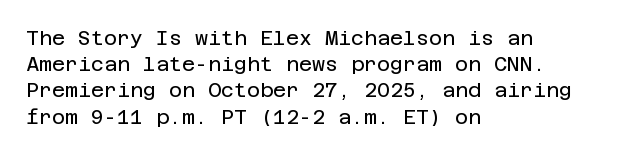
No chunkiness to these letters — they're not bold. Alignment: flush left. Do the letters lean? They stand straight. Horizontal bands of white between lines are of average thickness. Has an underline been added? It has not. Is the letter spacing exaggerated? No — it looks like the ordinary default.
